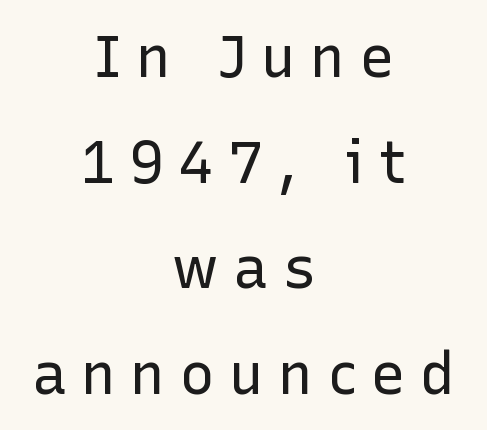
{"serif": "no", "italic": "no", "bold": "no", "weight": "regular", "width": "normal", "stroke_contrast": "low", "x_height": "medium", "monospaced": "no", "underline": "no", "align": "center", "line_spacing_ratio": 1.82, "letter_spacing": "wide", "letter_spacing_em": 0.25, "glyph_px": 58}
